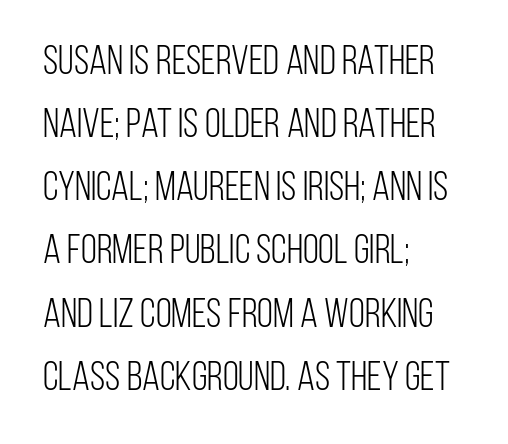
The image shows 41 px light, condensed sans-serif type, upright; set left-aligned, normal line spacing (1.54x), normal letter spacing, not underlined; low stroke contrast and a large x-height.
